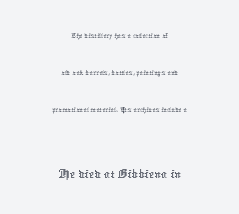
A centered setting, common on invitations and titles, is used for this passage. If you squint, the bottom block still reads clearly — it's the larger of the two. Lines of text with bare space underneath. Upright lettering throughout. This is not heavy type; no bold has been used. Default kerning and tracking; the words read as compact shapes.
